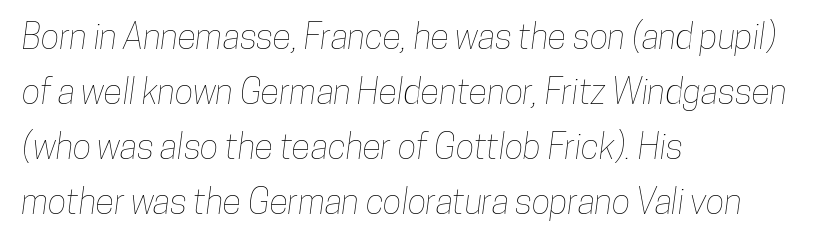
The image shows 35 px condensed type; set left-aligned, normal line spacing (1.57x), normal letter spacing, not underlined; low stroke contrast and a medium x-height.
